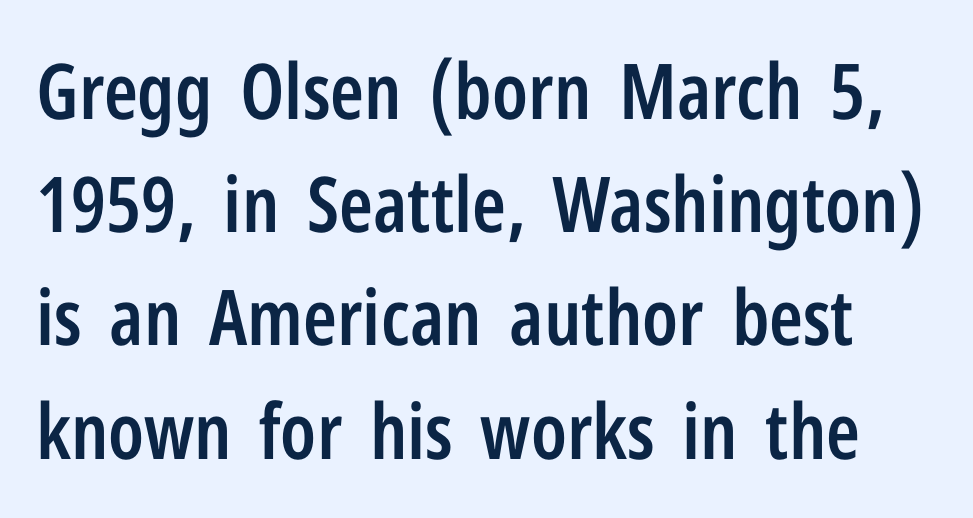
The image shows 77 px semibold, condensed sans-serif type, upright; set normal line spacing (1.47x), normal letter spacing, not underlined; low stroke contrast and a medium x-height.
